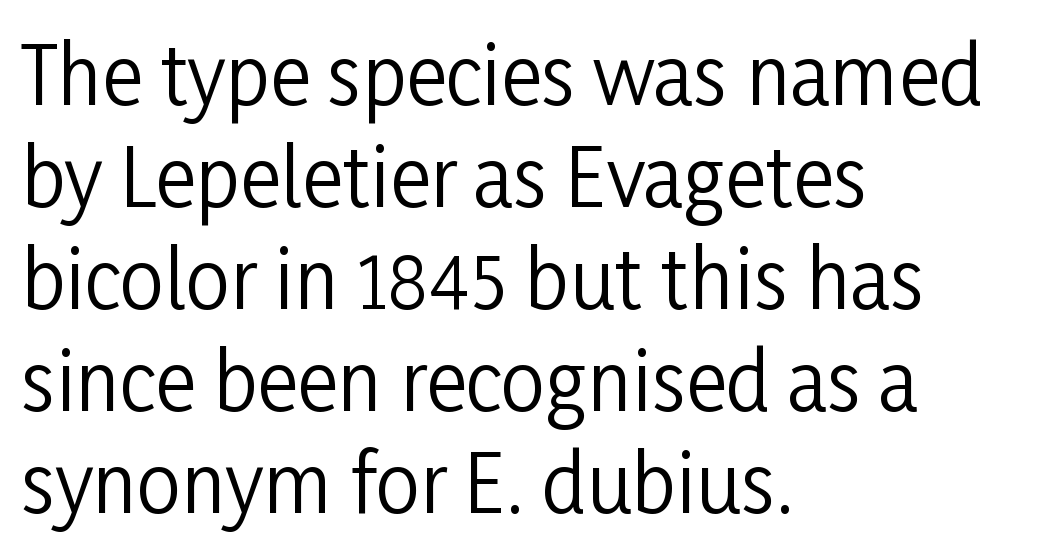
The image shows 79 px regular-weight, condensed sans-serif type, upright; set left-aligned, normal line spacing (1.29x), normal letter spacing, not underlined; low stroke contrast and a medium x-height.
